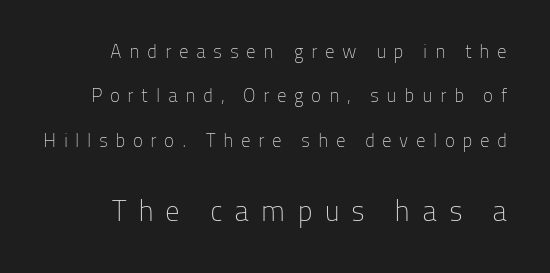
{"serif": "no", "italic": "no", "bold": "no", "weight": "light", "width": "normal", "stroke_contrast": "low", "x_height": "medium", "monospaced": "no", "underline": "no", "line_spacing": "loose", "line_spacing_ratio": 2.33, "letter_spacing": "wide", "letter_spacing_em": 0.39, "larger_block": "second", "size_ratio": 1.53, "glyph_px": 29}
